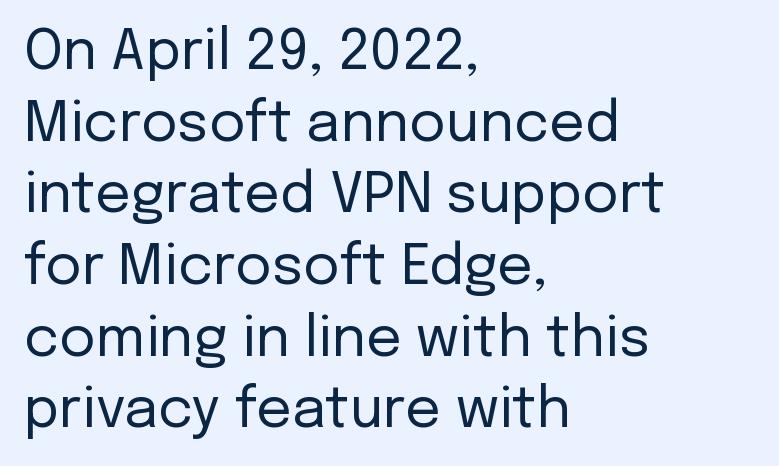
The image shows 56 px regular-weight sans-serif type, upright; set left-aligned, normal line spacing (1.28x), normal letter spacing, not underlined; low stroke contrast and a medium x-height.
